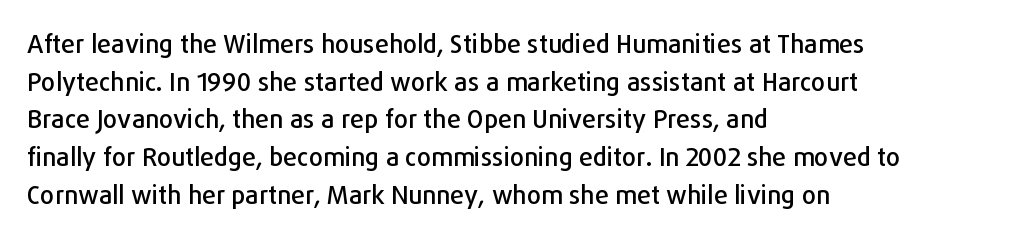
Q: Is the text italic (slanted)? A: No, it is upright.
Q: Is the text underlined? A: No.
Q: How is the paragraph aligned? A: Left-aligned.
Q: Is the spacing between letters normal or unusually wide? A: Normal.
Q: Is the spacing between lines tight, normal or loose? A: Normal.
